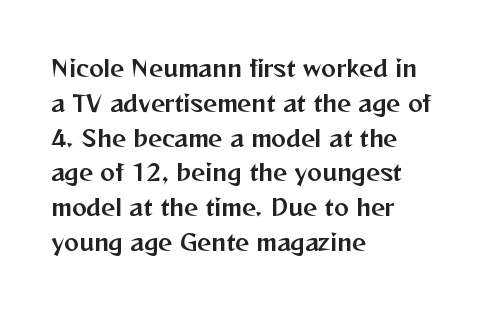
{"italic": "no", "underline": "no", "align": "left", "line_spacing": "normal", "line_spacing_ratio": 1.58, "letter_spacing": "normal", "letter_spacing_em": 0.0, "glyph_px": 22}
